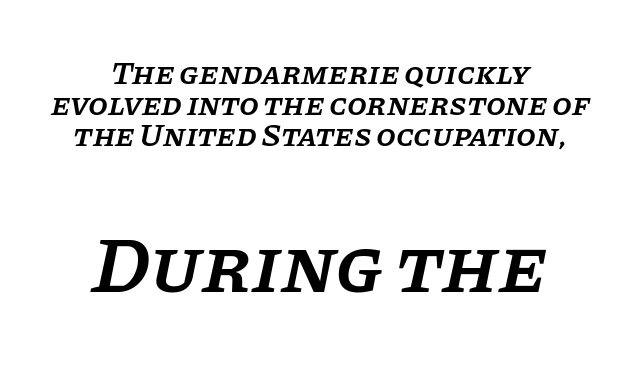
These words are printed semibold, heavier than regular yet not bold. Which margin do the lines hug? Neither — every line sits in the middle. The zone under the glyphs is completely vacant. Glyph-to-glyph distance matches everyday printed text. Varying glyph widths throughout — classic text-font behaviour.
